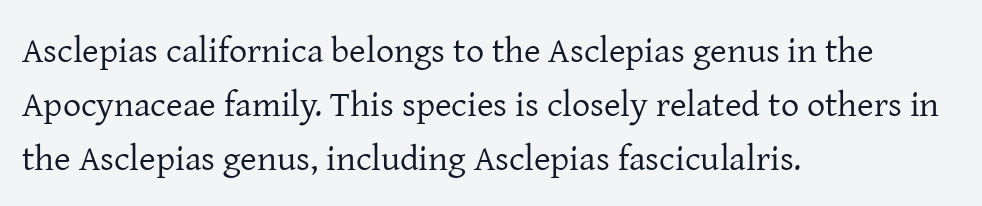
The image shows 36 px regular-weight serif type, upright; set left-aligned, normal line spacing (1.5x), normal letter spacing, not underlined; low stroke contrast and a medium x-height.
